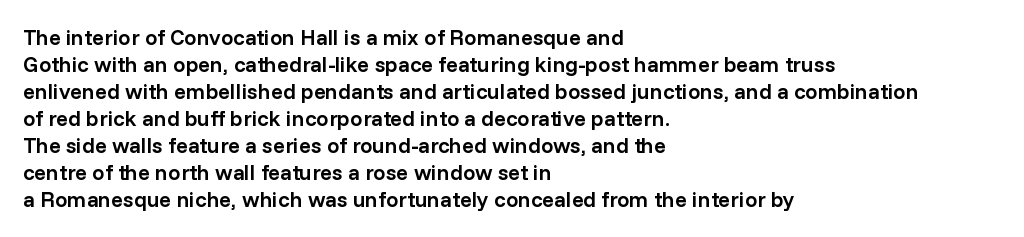
The image shows 22 px text type, upright; set left-aligned, line spacing 1.23x, normal letter spacing, not underlined.
